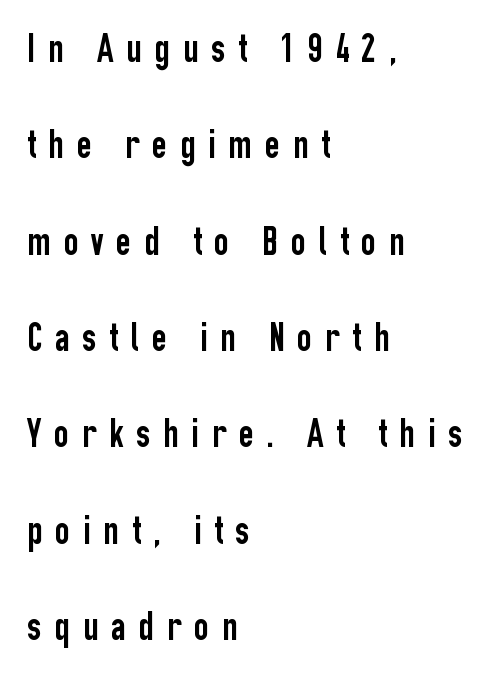
The image shows 41 px condensed sans-serif type, upright; set left-aligned, loose line spacing (2.35x), unusually wide letter spacing (+0.31 em), not underlined; low stroke contrast and a medium x-height.
